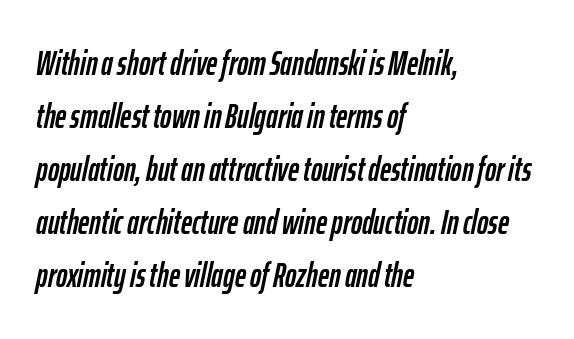
The image shows 34 px condensed type, italic (leaning right); set left-aligned, normal line spacing (1.56x), normal letter spacing, not underlined; low stroke contrast and a medium x-height.
